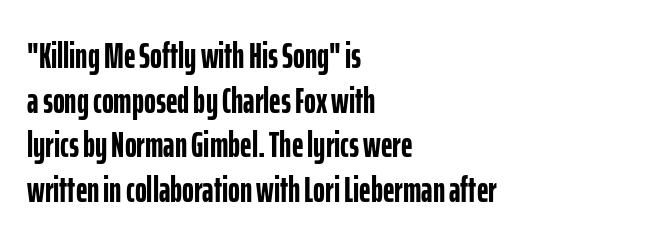
{"serif": "no", "italic": "no", "bold": "yes", "weight": "semibold", "width": "condensed", "stroke_contrast": "low", "x_height": "medium", "monospaced": "no", "underline": "no", "align": "left", "line_spacing_ratio": 1.24, "letter_spacing": "normal", "letter_spacing_em": 0.0, "glyph_px": 36}
